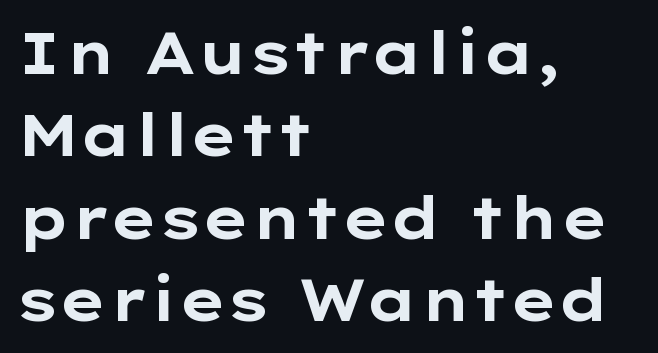
Line spacing here is normal. How heavy is the stroke? Heavy — this is a bold. Letterform terminals end flat and unadorned throughout the passage. No italicization has been applied; the sample stays upright. Do the characters align in a grid? No, the font is proportional.
